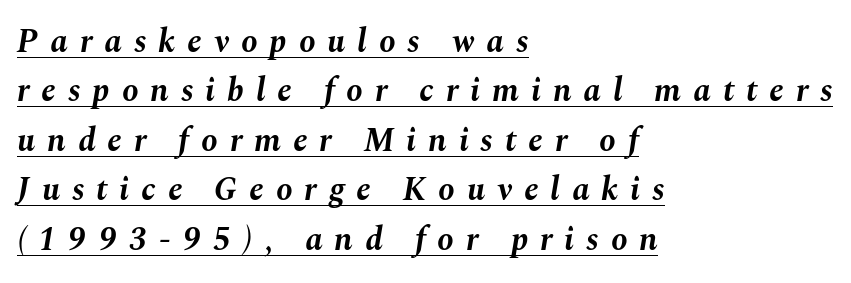
{"italic": "yes", "lean": "right", "slant_degrees": 10, "bold": "yes", "weight": "bold", "width": "normal", "stroke_contrast": "medium", "x_height": "medium", "monospaced": "no", "underline": "yes", "align": "left", "line_spacing": "normal", "line_spacing_ratio": 1.5, "letter_spacing": "wide", "letter_spacing_em": 0.36, "glyph_px": 33}
